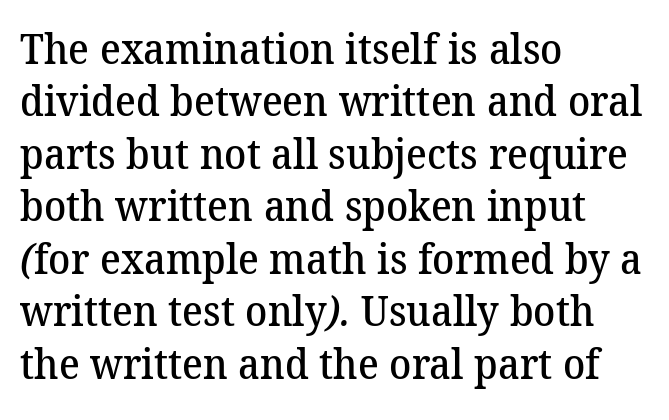
Note the varied advance widths — an 'i' is clearly narrower than an 'm'. Alignment: flush left. Whoever set this chose a conventional vertical rhythm. Type without underlining. Every letter is mildly thick-stroked: semibold rather than bold.
